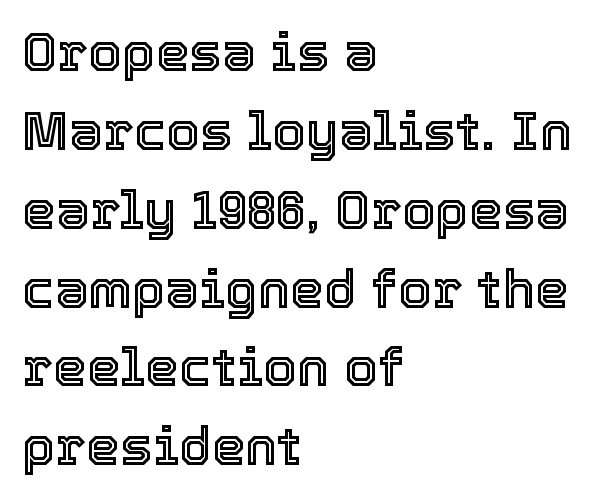
Horizontally, the lines are justified to the leading edge only. No italicization has been applied; the sample stays upright. Check the space under the baseline: it is left empty. Honestly, the row spacing looks completely unremarkable.
